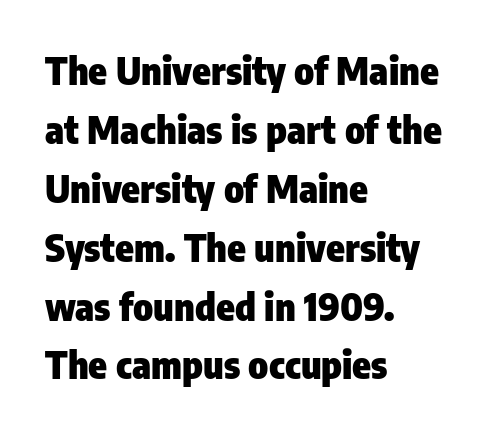
Q: Is the text bold? A: Yes.
Q: Is the text italic (slanted)? A: No, it is upright.
Q: Is the typeface a serif or a sans-serif typeface? A: Sans-serif.
Q: Is the text underlined? A: No.
Q: How is the paragraph aligned? A: Left-aligned.
Q: Is the spacing between letters normal or unusually wide? A: Normal.
Q: Is the spacing between lines tight, normal or loose? A: Normal.
Q: Width (condensed, normal, or wide)? A: Condensed.
Q: Stroke contrast? A: Low.
Q: x-height? A: Medium.
Q: Monospaced? A: No.
